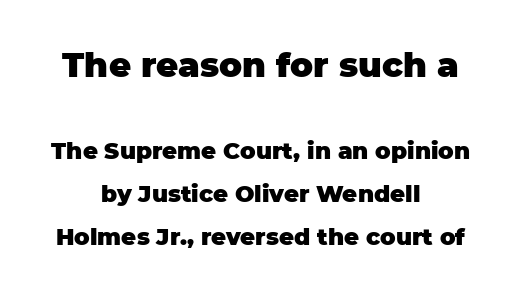
Q: Is the text bold? A: Yes.
Q: Is the text italic (slanted)? A: No, it is upright.
Q: Is the typeface a serif or a sans-serif typeface? A: Sans-serif.
Q: Is the text underlined? A: No.
Q: How is the paragraph aligned? A: Centered.
Q: Is the spacing between letters normal or unusually wide? A: Normal.
Q: Which block of text is set in a larger size, the first (top) or the second (bottom)? A: The first (top) one.
Q: Width (condensed, normal, or wide)? A: Normal.
Q: Stroke contrast? A: Low.
Q: x-height? A: Large.
Q: Monospaced? A: No.
